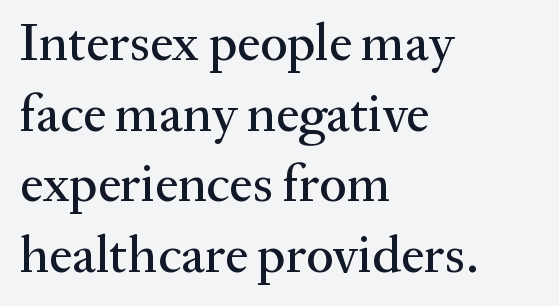
The image shows 52 px serif type, upright; set left-aligned, normal line spacing (1.36x), normal letter spacing, not underlined; medium stroke contrast and a medium x-height.
